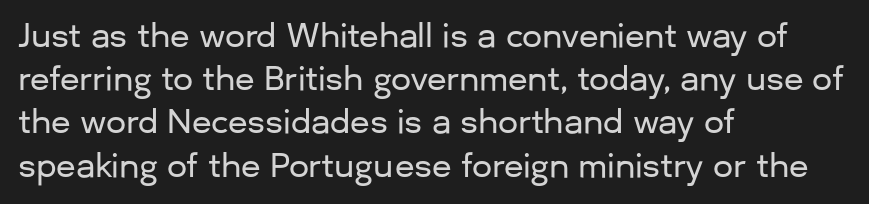
Q: Is the text italic (slanted)? A: No, it is upright.
Q: Is the typeface a serif or a sans-serif typeface? A: Sans-serif.
Q: Is the text underlined? A: No.
Q: How is the paragraph aligned? A: Left-aligned.
Q: Is the spacing between letters normal or unusually wide? A: Normal.
Q: Is the spacing between lines tight, normal or loose? A: Normal.
Q: Width (condensed, normal, or wide)? A: Normal.
Q: Stroke contrast? A: Low.
Q: x-height? A: Medium.
Q: Monospaced? A: No.
